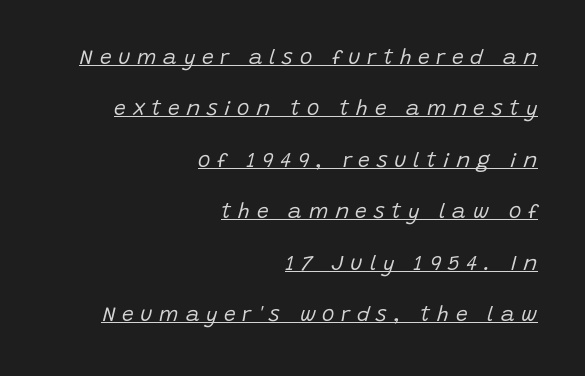
Q: Is the text bold? A: No.
Q: Is the text italic (slanted)? A: Yes, it leans right by about 15 degrees.
Q: Is the text underlined? A: Yes.
Q: How is the paragraph aligned? A: Right-aligned.
Q: Is the spacing between letters normal or unusually wide? A: Unusually wide.
Q: Is the spacing between lines tight, normal or loose? A: Loose.
